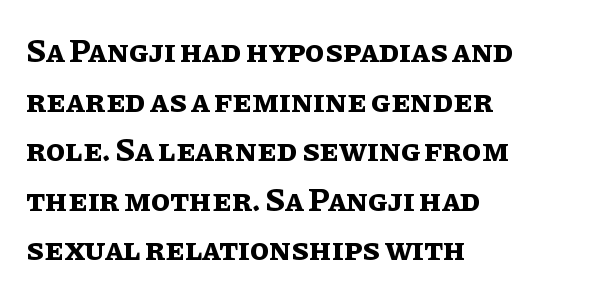
Q: Is the text bold? A: Yes.
Q: Is the text italic (slanted)? A: No, it is upright.
Q: Is the text underlined? A: No.
Q: How is the paragraph aligned? A: Left-aligned.
Q: Is the spacing between letters normal or unusually wide? A: Normal.
Q: Is the spacing between lines tight, normal or loose? A: Normal.
Q: Width (condensed, normal, or wide)? A: Normal.
Q: Stroke contrast? A: Low.
Q: x-height? A: Large.
Q: Monospaced? A: No.
